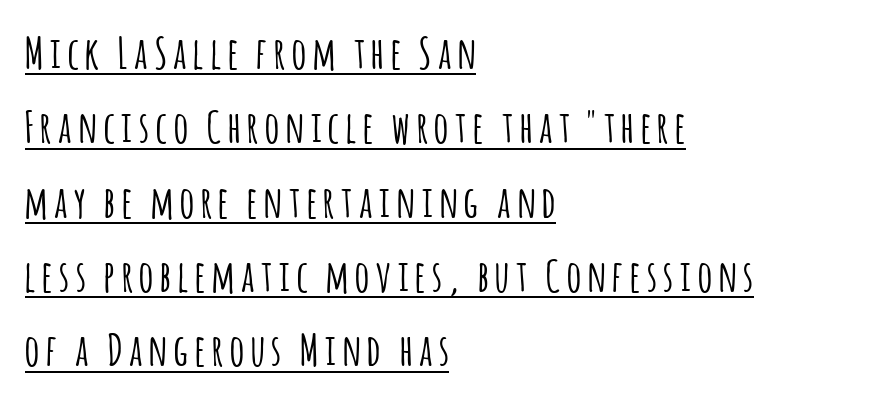
Evenly set lines give the paragraph a standard silhouette. The passage shown is typed in a proportional face where columns would drift. These lines were composed using upright roman letters. Regarding serifs, this sample does without them. A typographer would call this underscored text.
